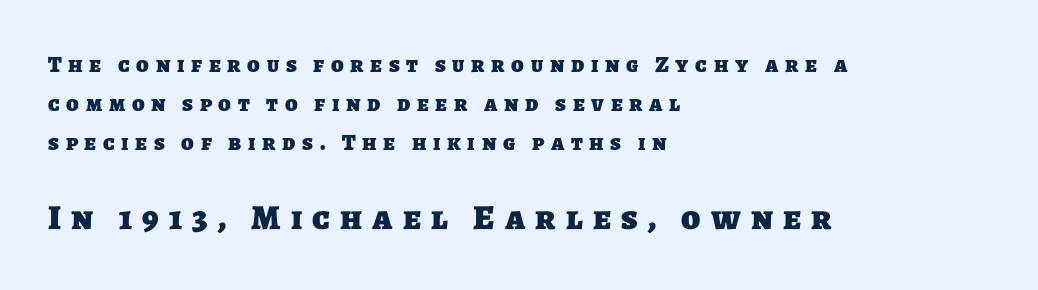
{"serif": "no", "bold": "yes", "weight": "heavy", "width": "normal", "stroke_contrast": "low", "x_height": "large", "monospaced": "no", "underline": "no", "align": "left", "line_spacing": "normal", "line_spacing_ratio": 1.69, "letter_spacing": "wide", "letter_spacing_em": 0.29, "larger_block": "second", "size_ratio": 1.52, "glyph_px": 35}
